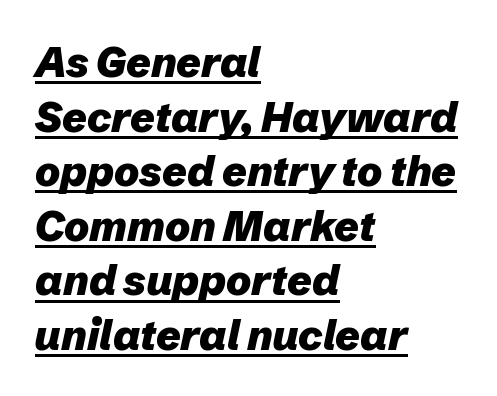
The image shows 42 px heavy type, italic (leaning right); set left-aligned, normal line spacing (1.3x), normal letter spacing, underlined; low stroke contrast and a medium x-height.
